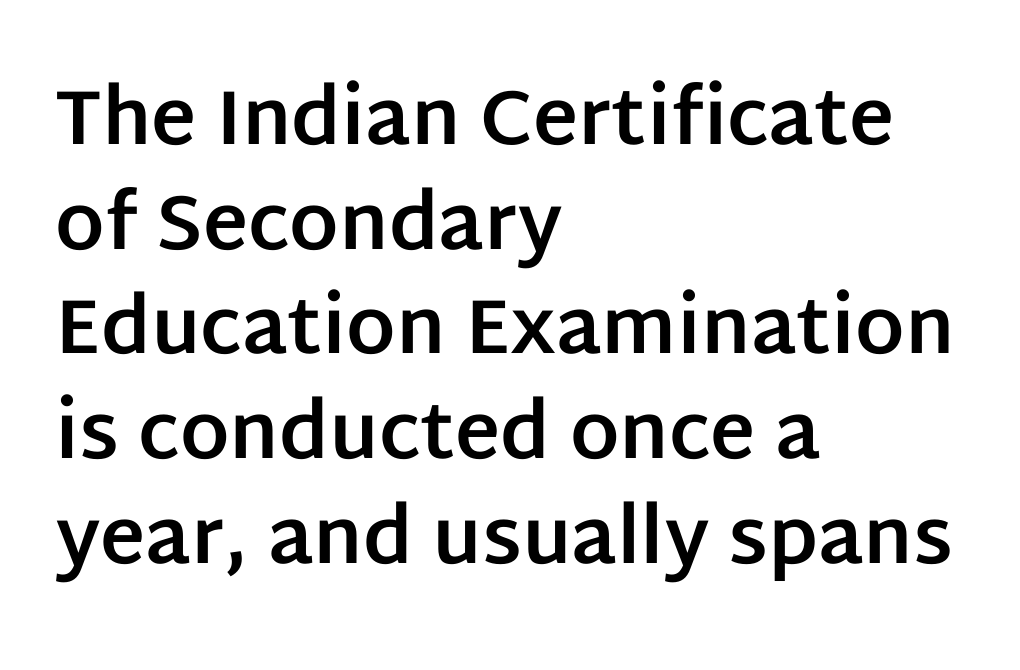
{"serif": "no", "italic": "no", "bold": "yes", "weight": "bold", "width": "normal", "stroke_contrast": "low", "x_height": "large", "monospaced": "no", "underline": "no", "align": "left", "line_spacing": "normal", "line_spacing_ratio": 1.36, "letter_spacing": "normal", "letter_spacing_em": 0.0, "glyph_px": 77}
